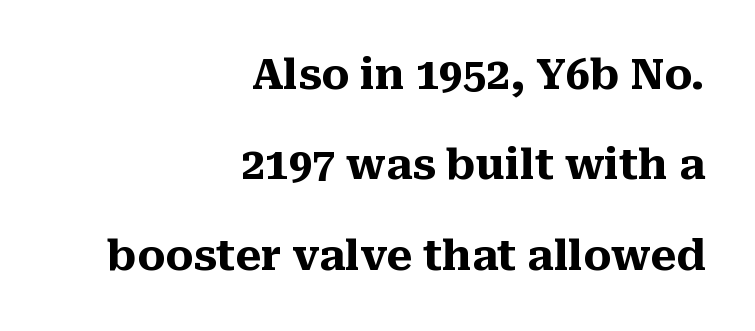
The image shows 42 px heavy serif type, upright; set right-aligned, loose line spacing (2.15x), normal letter spacing, not underlined; medium stroke contrast and a medium x-height.
